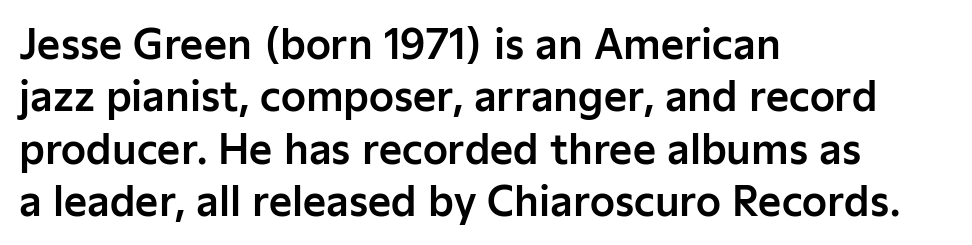
{"serif": "no", "italic": "no", "width": "normal", "stroke_contrast": "low", "x_height": "medium", "monospaced": "no", "underline": "no", "align": "left", "line_spacing": "normal", "line_spacing_ratio": 1.31, "letter_spacing": "normal", "letter_spacing_em": 0.0, "glyph_px": 40}
